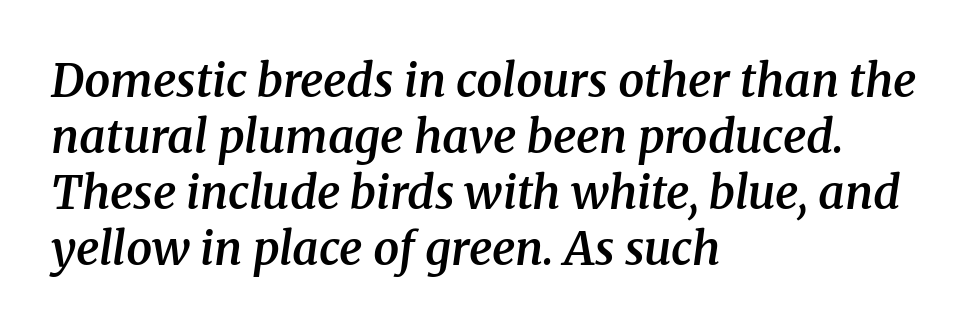
A bit beefed up — I'd call it semibold rather than bold. No extra tracking has been applied to these lines. When letters slant like this, we call the style italic. This sample is left-justified, so line endings fall wherever the words run out. Do the characters align in a grid? No, the font is proportional.
